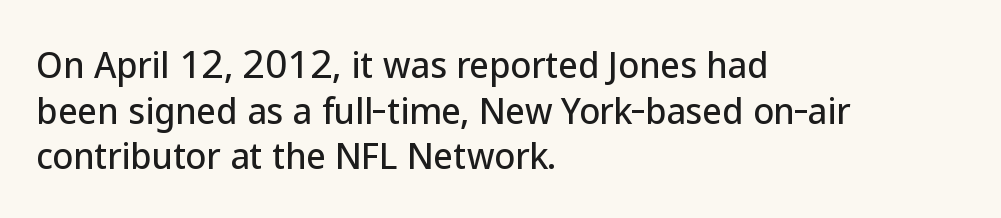
Q: Is the text italic (slanted)? A: No, it is upright.
Q: Is the typeface a serif or a sans-serif typeface? A: Sans-serif.
Q: Is the text underlined? A: No.
Q: How is the paragraph aligned? A: Left-aligned.
Q: Is the spacing between letters normal or unusually wide? A: Normal.
Q: Is the spacing between lines tight, normal or loose? A: Normal.
Q: Width (condensed, normal, or wide)? A: Normal.
Q: Stroke contrast? A: Low.
Q: x-height? A: Medium.
Q: Monospaced? A: No.
